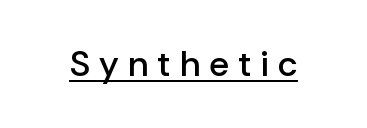
The image shows 36 px semibold sans-serif type, upright; set unusually wide letter spacing (+0.25 em), underlined; low stroke contrast and a medium x-height.
